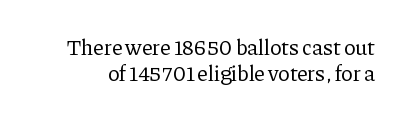
Q: Is the text bold? A: No.
Q: Is the text italic (slanted)? A: No, it is upright.
Q: Is the text underlined? A: No.
Q: Is the spacing between letters normal or unusually wide? A: Normal.
